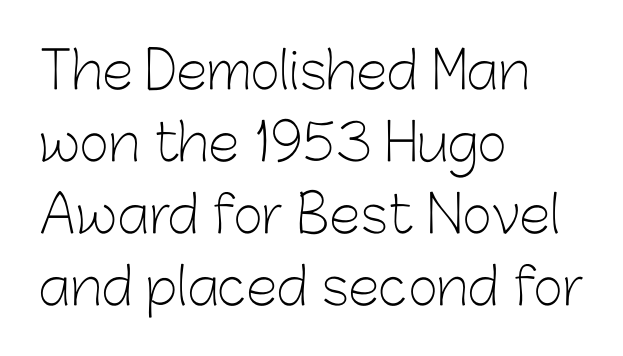
{"serif": "no", "italic": "no", "bold": "no", "weight": "light", "width": "normal", "stroke_contrast": "low", "x_height": "medium", "monospaced": "no", "underline": "no", "align": "left", "line_spacing": "normal", "line_spacing_ratio": 1.41, "letter_spacing": "normal", "letter_spacing_em": 0.0, "glyph_px": 51}
